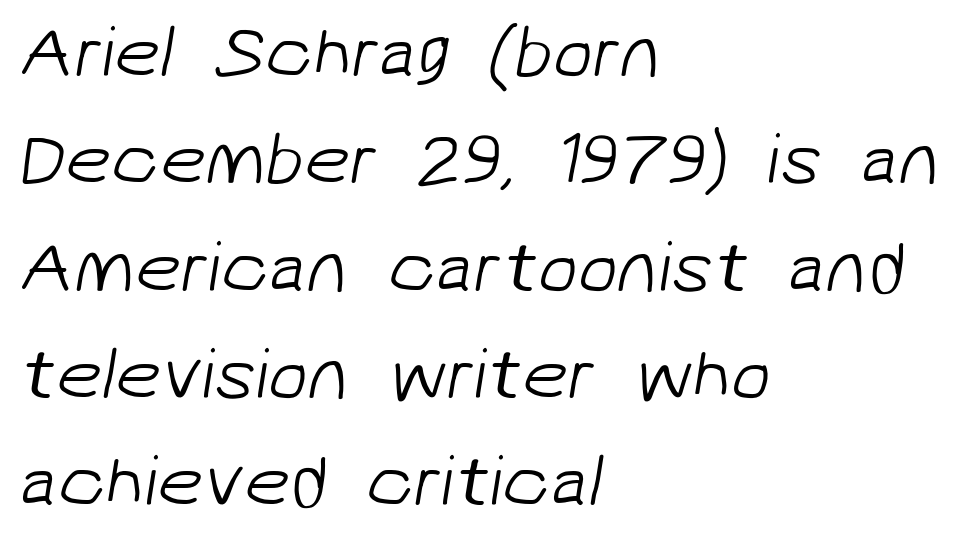
Q: Is the text bold? A: No.
Q: Is the typeface a serif or a sans-serif typeface? A: Sans-serif.
Q: Is the text underlined? A: No.
Q: How is the paragraph aligned? A: Left-aligned.
Q: Is the spacing between letters normal or unusually wide? A: Normal.
Q: Is the spacing between lines tight, normal or loose? A: Normal.
Q: Width (condensed, normal, or wide)? A: Normal.
Q: Stroke contrast? A: Low.
Q: x-height? A: Medium.
Q: Monospaced? A: No.
